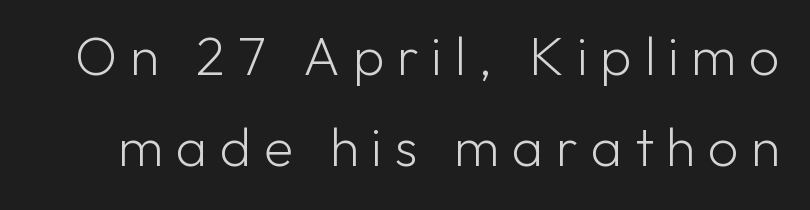
{"serif": "no", "italic": "no", "bold": "no", "weight": "light", "width": "normal", "stroke_contrast": "low", "x_height": "medium", "monospaced": "no", "underline": "no", "line_spacing": "normal", "line_spacing_ratio": 1.69, "letter_spacing": "wide", "letter_spacing_em": 0.23, "glyph_px": 54}
